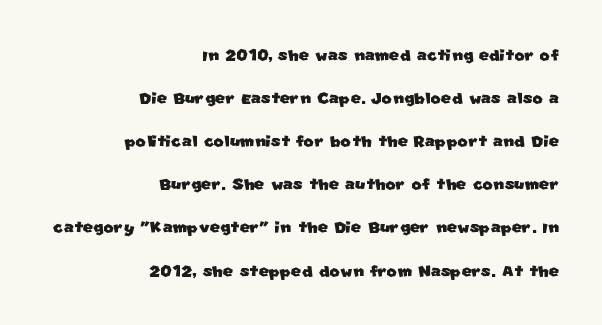
{"underline": "no", "align": "right", "line_spacing": "loose", "line_spacing_ratio": 1.96, "letter_spacing": "normal", "letter_spacing_em": 0.0, "glyph_px": 22}
